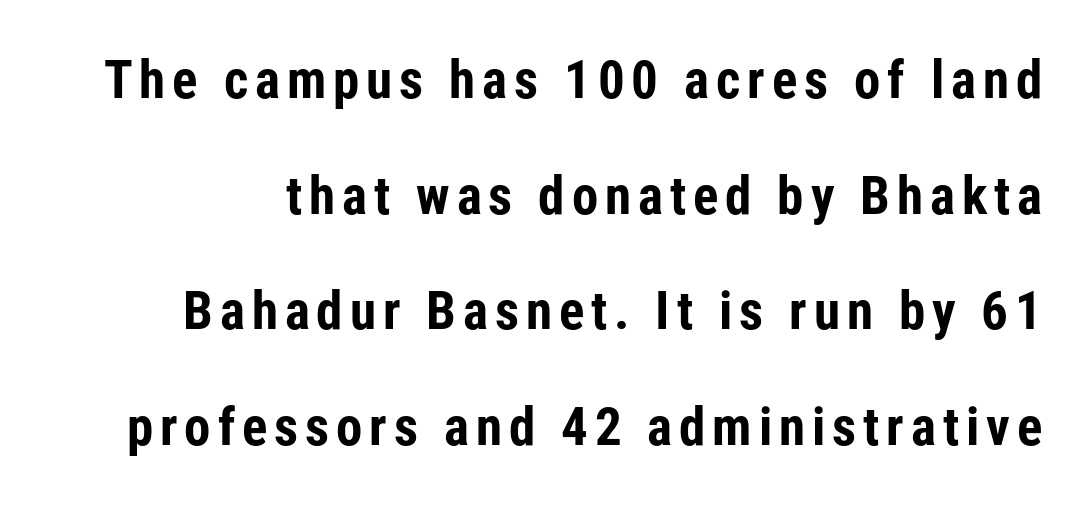
{"serif": "no", "italic": "no", "bold": "yes", "weight": "bold", "width": "condensed", "stroke_contrast": "low", "x_height": "medium", "monospaced": "no", "underline": "no", "line_spacing": "loose", "line_spacing_ratio": 2.18, "glyph_px": 53}
